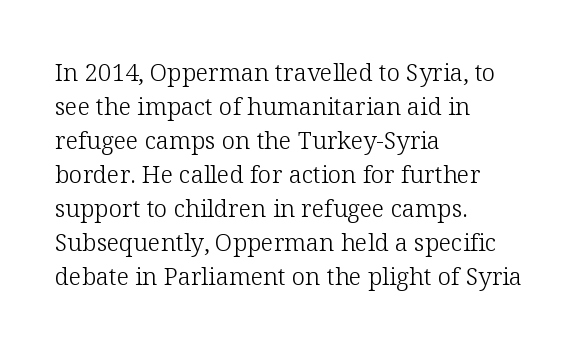
{"italic": "no", "bold": "no", "underline": "no", "align": "left", "line_spacing": "normal", "line_spacing_ratio": 1.42, "letter_spacing": "normal", "letter_spacing_em": 0.0, "glyph_px": 24}
